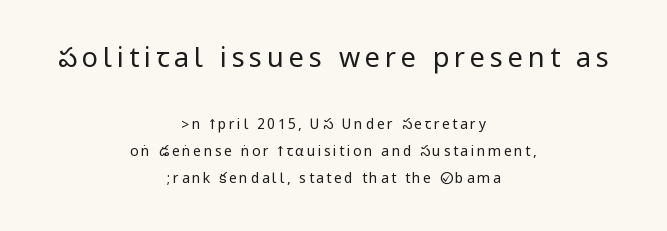
Q: Is the text bold? A: No.
Q: Is the text italic (slanted)? A: No, it is upright.
Q: Is the text underlined? A: No.
Q: How is the paragraph aligned? A: Centered.
Q: Is the spacing between lines tight, normal or loose? A: Loose.
Q: Which block of text is set in a larger size, the first (top) or the second (bottom)? A: The first (top) one.
